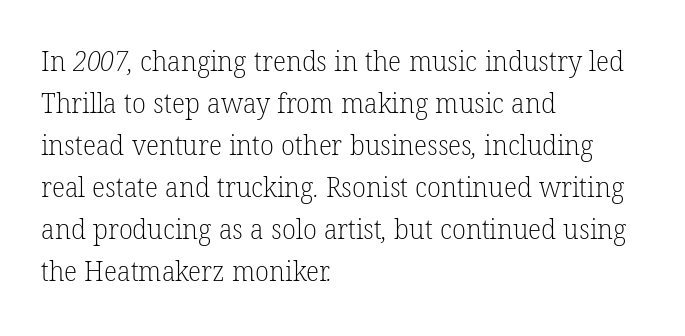
Regarding leading, the lines here are spaced in the standard way. No letter is thick-stroked: the sample isn't bold. Here the designer chose a conventional face with non-uniform glyph widths. The line texture is even and compact thanks to regular tracking. The characters display serif detailing at their extremities.
